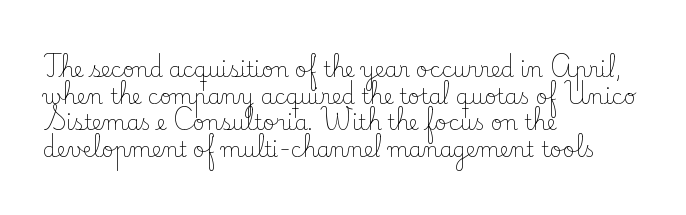
Summary of weight: not heavy and not bold. The vertical gap from one line to the next is medium. The type is set solid horizontally, with unmodified tracking. No italicization has been applied; the sample stays upright. The paragraph shown leans on its left margin. The gap between lines stays unmarked.
